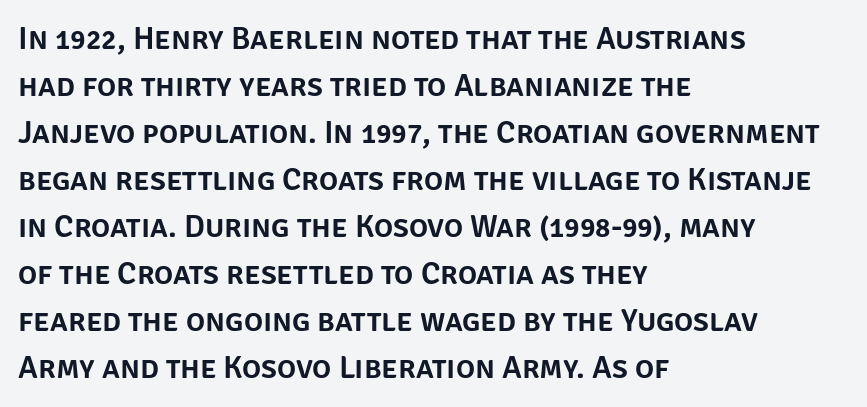
Looks like regular typesetting: each glyph gets only the width it needs. A typesetter would mark this as roman, not italic. Line beginnings align vertically; line endings do not. This sample uses plain, unmodified letter spacing. Normally led — the rows are evenly, conventionally spaced. Unmarked baselines from the first word to the last.
